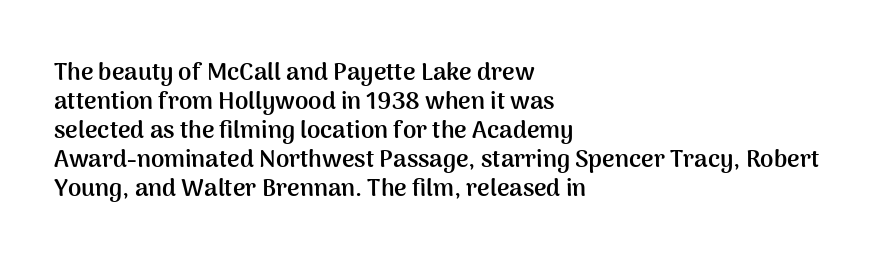
The image shows 24 px bold type, upright; set left-aligned, line spacing 1.21x, normal letter spacing, not underlined.
